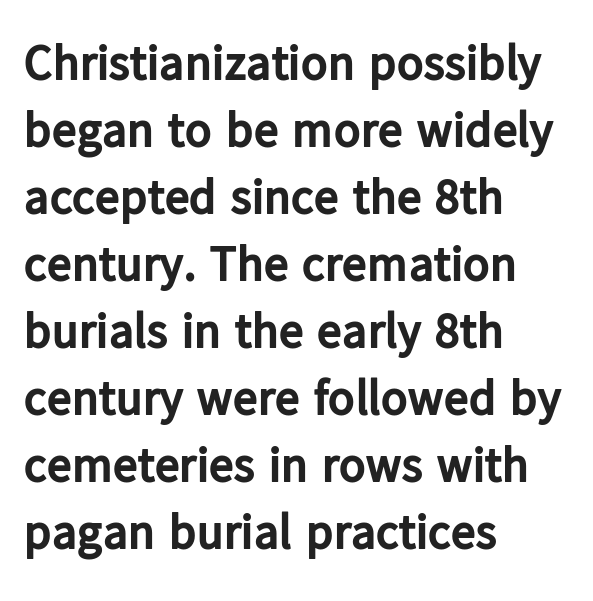
Q: Is the text bold? A: Yes.
Q: Is the text italic (slanted)? A: No, it is upright.
Q: Is the typeface a serif or a sans-serif typeface? A: Sans-serif.
Q: Is the text underlined? A: No.
Q: How is the paragraph aligned? A: Left-aligned.
Q: Is the spacing between letters normal or unusually wide? A: Normal.
Q: Is the spacing between lines tight, normal or loose? A: Normal.
Q: Width (condensed, normal, or wide)? A: Normal.
Q: Stroke contrast? A: Low.
Q: x-height? A: Medium.
Q: Monospaced? A: No.
